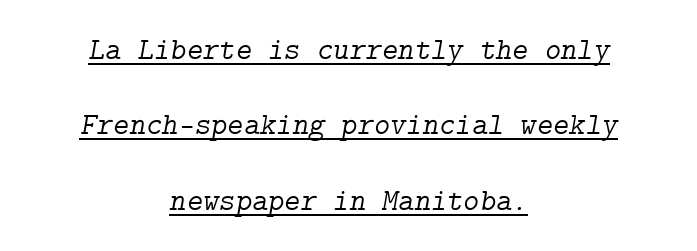
Q: Is the text bold? A: No.
Q: Is the text italic (slanted)? A: Yes, it leans right by about 9 degrees.
Q: Is the typeface a serif or a sans-serif typeface? A: Serif.
Q: Is the text underlined? A: Yes.
Q: How is the paragraph aligned? A: Centered.
Q: Is the spacing between letters normal or unusually wide? A: Normal.
Q: Is the spacing between lines tight, normal or loose? A: Loose.
Q: Width (condensed, normal, or wide)? A: Normal.
Q: Stroke contrast? A: Low.
Q: x-height? A: Medium.
